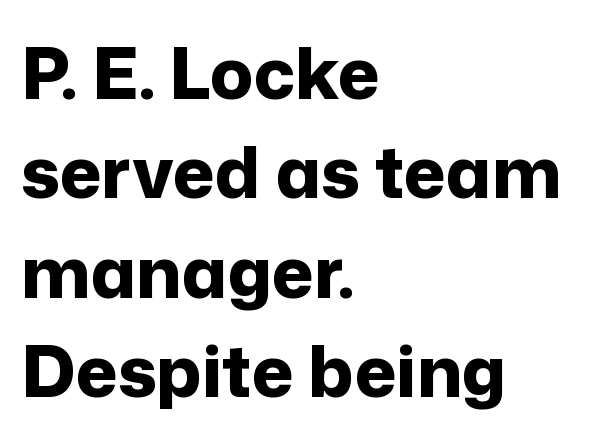
{"serif": "no", "italic": "no", "bold": "yes", "weight": "bold", "width": "normal", "stroke_contrast": "low", "x_height": "medium", "monospaced": "no", "underline": "no", "align": "left", "line_spacing": "normal", "line_spacing_ratio": 1.4, "letter_spacing": "normal", "letter_spacing_em": 0.0, "glyph_px": 71}
